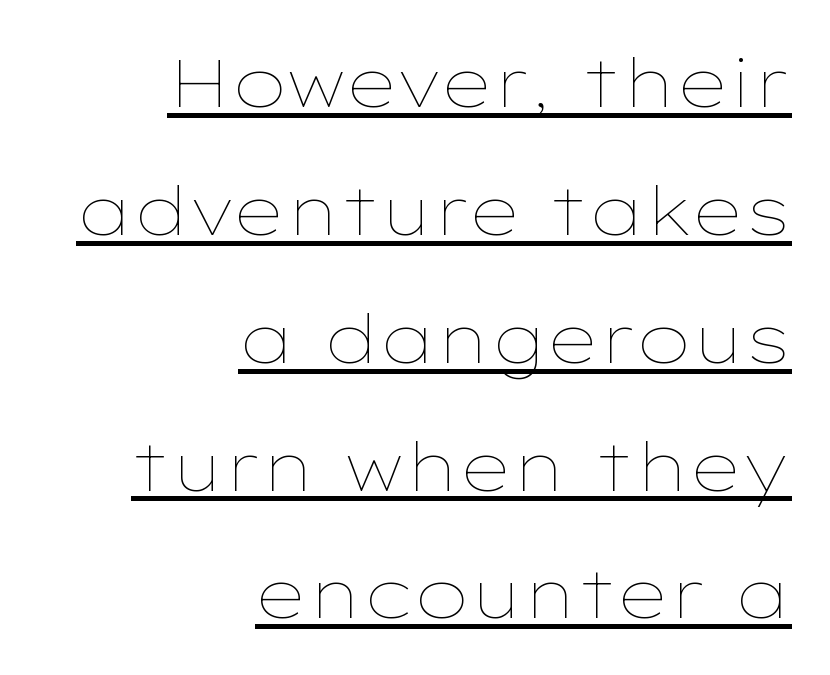
{"italic": "no", "bold": "no", "weight": "thin", "width": "wide", "stroke_contrast": "low", "x_height": "medium", "monospaced": "no", "underline": "yes", "align": "right", "line_spacing_ratio": 1.88, "letter_spacing": "normal", "letter_spacing_em": 0.0, "glyph_px": 68}
